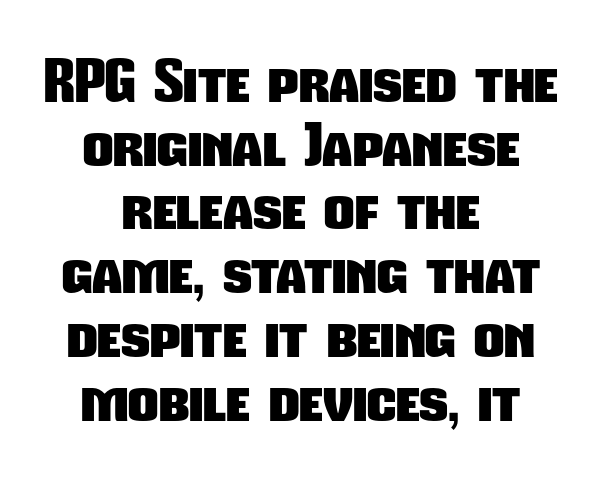
{"serif": "no", "bold": "yes", "weight": "heavy", "width": "condensed", "stroke_contrast": "low", "x_height": "medium", "monospaced": "no", "underline": "no", "align": "center", "line_spacing": "tight", "line_spacing_ratio": 1.08, "letter_spacing": "normal", "letter_spacing_em": 0.0, "glyph_px": 59}
